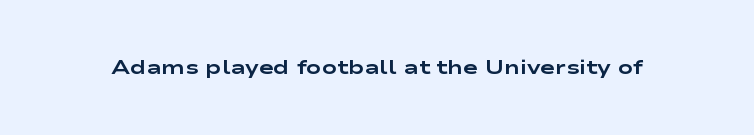
The image shows 20 px bold type, upright; set normal letter spacing, not underlined.
